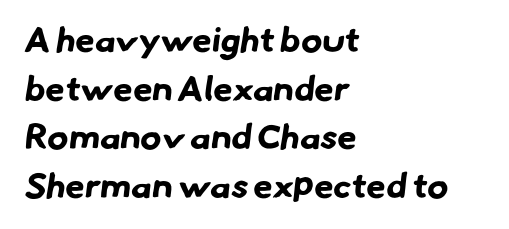
The image shows 35 px bold sans-serif type; set left-aligned, normal line spacing (1.39x), normal letter spacing, not underlined; low stroke contrast and a small x-height.
